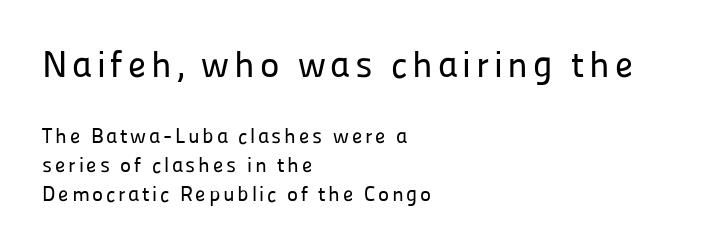
{"serif": "no", "italic": "no", "width": "normal", "stroke_contrast": "low", "x_height": "medium", "monospaced": "no", "underline": "no", "align": "left", "line_spacing": "normal", "line_spacing_ratio": 1.38, "larger_block": "first", "size_ratio": 1.76, "glyph_px": 37}
